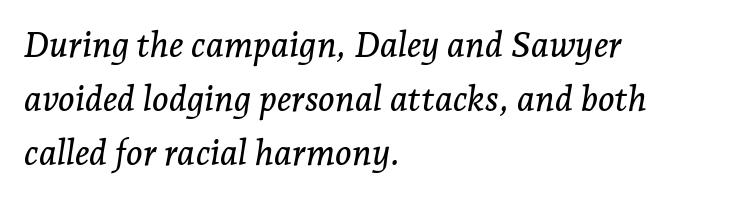
The image shows 35 px serif type, italic (leaning right); set left-aligned, normal line spacing (1.55x), normal letter spacing, not underlined; low stroke contrast and a medium x-height.
